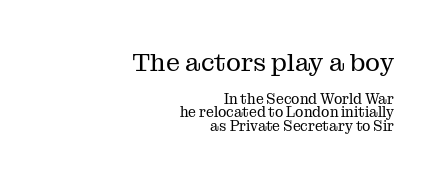
The words here are not underlined. The font's upright variant was chosen for this text. Alignment: flush right. The more generous point size was reserved for the upper chunk.
